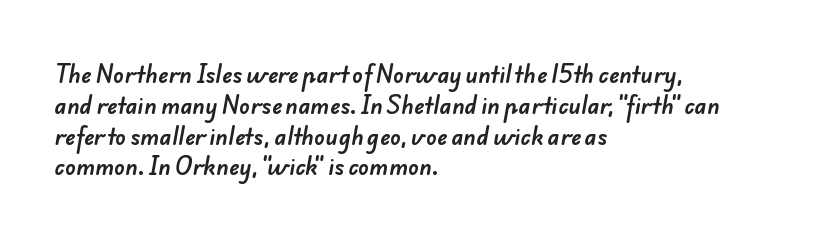
{"underline": "no", "align": "left", "line_spacing": "normal", "line_spacing_ratio": 1.4, "letter_spacing": "normal", "letter_spacing_em": 0.0, "glyph_px": 22}
